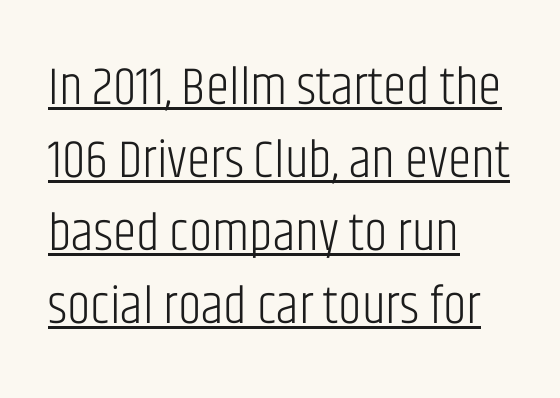
Q: Is the text bold? A: No.
Q: Is the text italic (slanted)? A: No, it is upright.
Q: Is the typeface a serif or a sans-serif typeface? A: Sans-serif.
Q: Is the text underlined? A: Yes.
Q: How is the paragraph aligned? A: Left-aligned.
Q: Is the spacing between letters normal or unusually wide? A: Normal.
Q: Is the spacing between lines tight, normal or loose? A: Normal.
Q: Width (condensed, normal, or wide)? A: Condensed.
Q: Stroke contrast? A: Low.
Q: x-height? A: Large.
Q: Monospaced? A: No.
